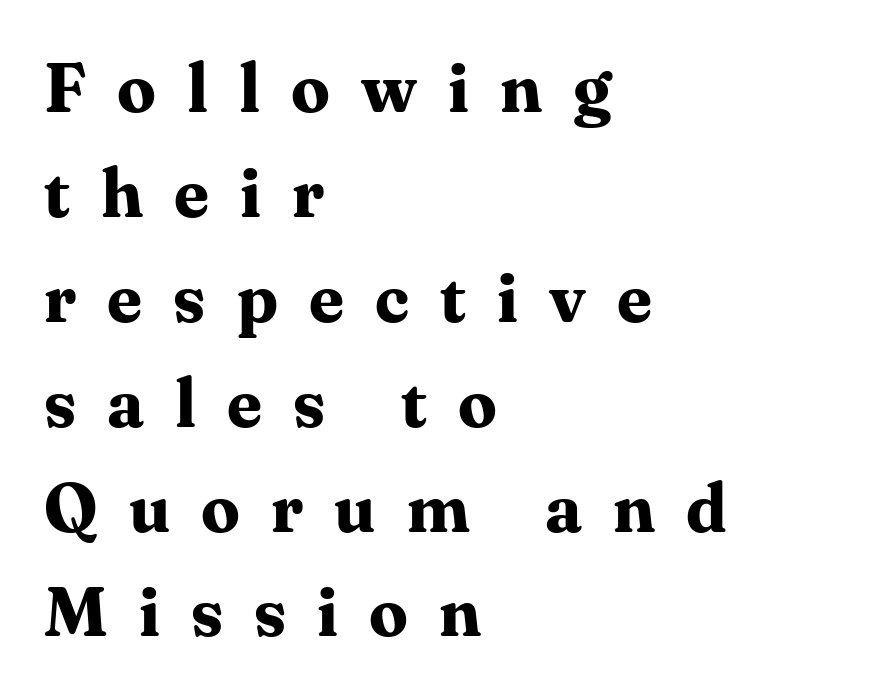
Loose tracking; the words dissolve into strings of separated letters. Alignment: flush left. Note: serifs present on the glyphs. These lines were composed using upright roman letters. Varying glyph widths throughout — classic text-font behaviour. How would I describe the line gaps? Plain and ordinary.
